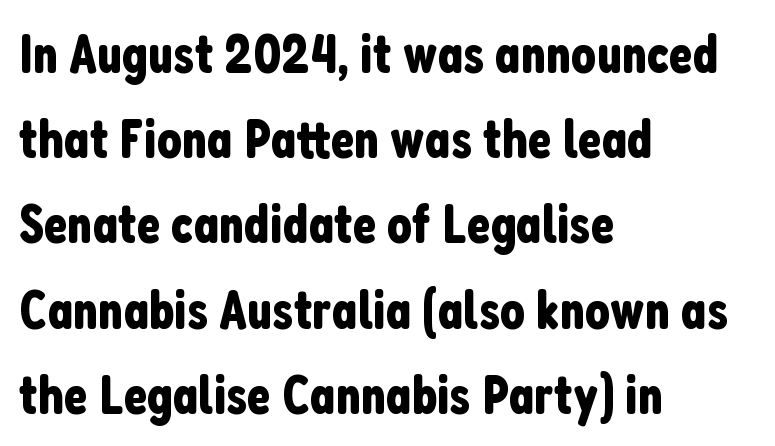
A bare baseline throughout the passage. I'd call this a sans setting — the letters go barefoot. The compositor pushed each line to the left boundary. Ordinary non-slanted type is in use. Each letter keeps its own natural width here, so spacing adapts to shape.
